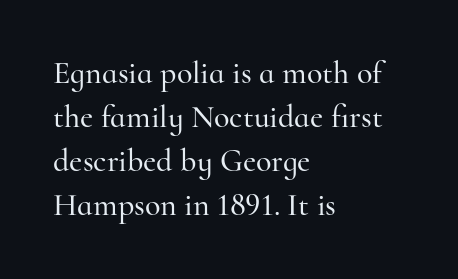
Leading matches the norm, producing a regular column. Where is the straight margin? On the left. Is this a fixed-width face? No — the glyphs have proportional, varying widths. The text was rendered using a seriffed face with decorative stroke endings.
